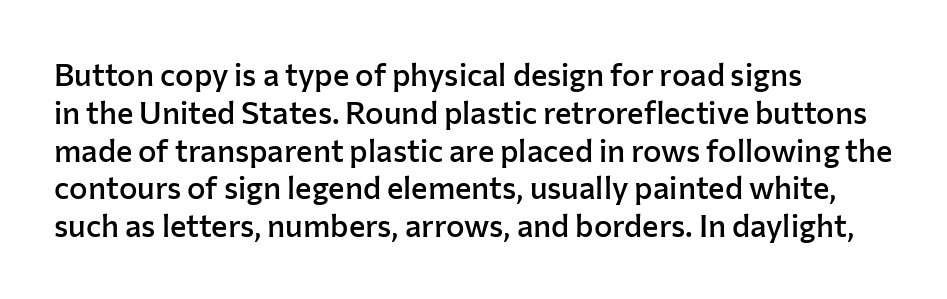
{"serif": "no", "italic": "no", "bold": "semi", "weight": "semibold", "width": "normal", "stroke_contrast": "low", "x_height": "medium", "monospaced": "no", "underline": "no", "align": "left", "line_spacing_ratio": 1.22, "letter_spacing": "normal", "letter_spacing_em": 0.0, "glyph_px": 31}
